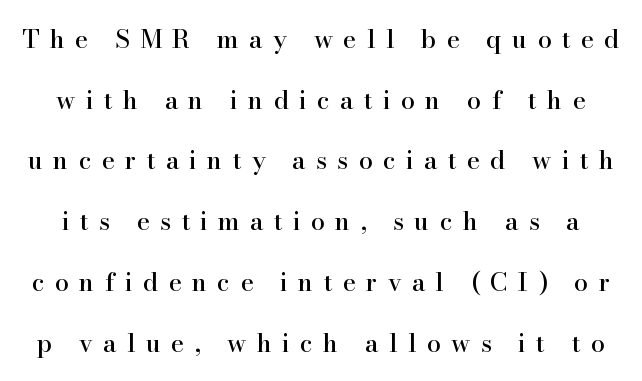
Q: Is the text italic (slanted)? A: No, it is upright.
Q: Is the text underlined? A: No.
Q: Is the spacing between letters normal or unusually wide? A: Unusually wide.
Q: Is the spacing between lines tight, normal or loose? A: Loose.
